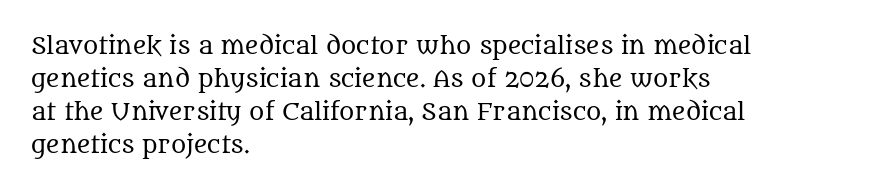
Q: Is the text bold? A: No.
Q: Is the text italic (slanted)? A: No, it is upright.
Q: Is the text underlined? A: No.
Q: How is the paragraph aligned? A: Left-aligned.
Q: Is the spacing between letters normal or unusually wide? A: Normal.
Q: Is the spacing between lines tight, normal or loose? A: Normal.
